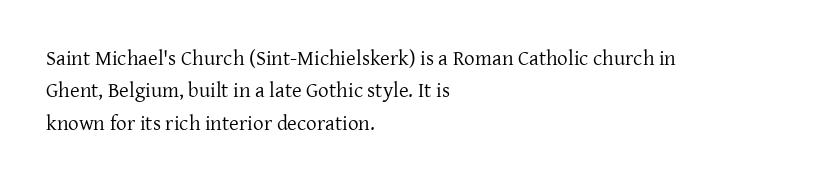
Q: Is the text bold? A: No.
Q: Is the text italic (slanted)? A: No, it is upright.
Q: Is the text underlined? A: No.
Q: How is the paragraph aligned? A: Left-aligned.
Q: Is the spacing between letters normal or unusually wide? A: Normal.
Q: Is the spacing between lines tight, normal or loose? A: Normal.
